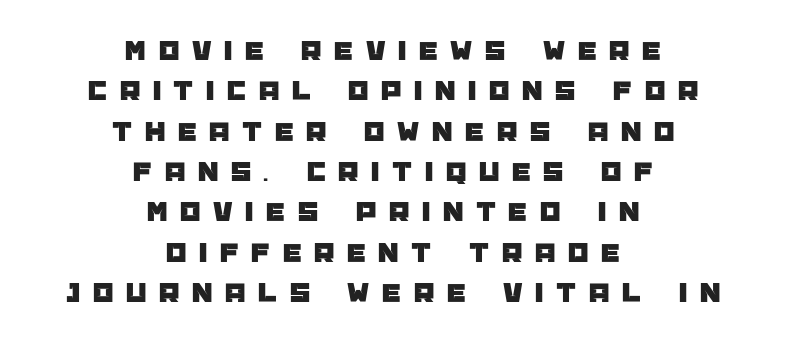
{"serif": "no", "italic": "no", "width": "normal", "stroke_contrast": "low", "x_height": "large", "monospaced": "no", "underline": "no", "align": "center", "line_spacing": "normal", "line_spacing_ratio": 1.39, "letter_spacing": "wide", "letter_spacing_em": 0.44, "glyph_px": 29}
